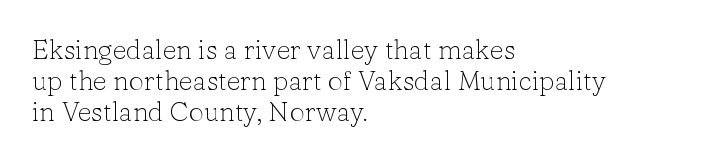
The image shows 27 px text type, upright; set left-aligned, tight line spacing (1.15x), normal letter spacing, not underlined.
